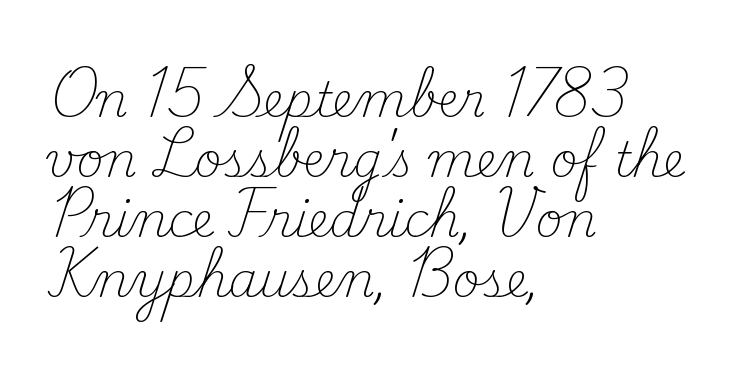
{"serif": "yes", "bold": "no", "weight": "light", "width": "normal", "stroke_contrast": "medium", "x_height": "small", "monospaced": "no", "underline": "no", "align": "left", "line_spacing": "normal", "line_spacing_ratio": 1.28, "letter_spacing": "normal", "letter_spacing_em": 0.0, "glyph_px": 47}
